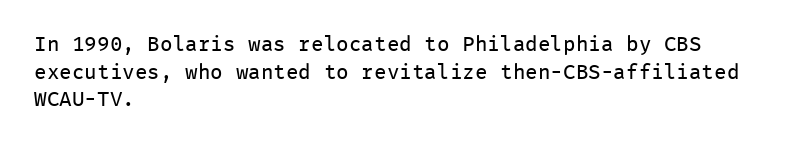
Q: Is the text bold? A: No.
Q: Is the text italic (slanted)? A: No, it is upright.
Q: Is the text underlined? A: No.
Q: How is the paragraph aligned? A: Left-aligned.
Q: Is the spacing between letters normal or unusually wide? A: Normal.
Q: Is the spacing between lines tight, normal or loose? A: Normal.
